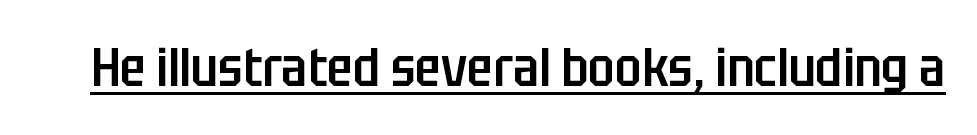
Q: Is the text bold? A: Semi-bold.
Q: Is the text italic (slanted)? A: No, it is upright.
Q: Is the typeface a serif or a sans-serif typeface? A: Sans-serif.
Q: Is the text underlined? A: Yes.
Q: Is the spacing between letters normal or unusually wide? A: Normal.
Q: Width (condensed, normal, or wide)? A: Condensed.
Q: Stroke contrast? A: Low.
Q: x-height? A: Large.
Q: Monospaced? A: No.
